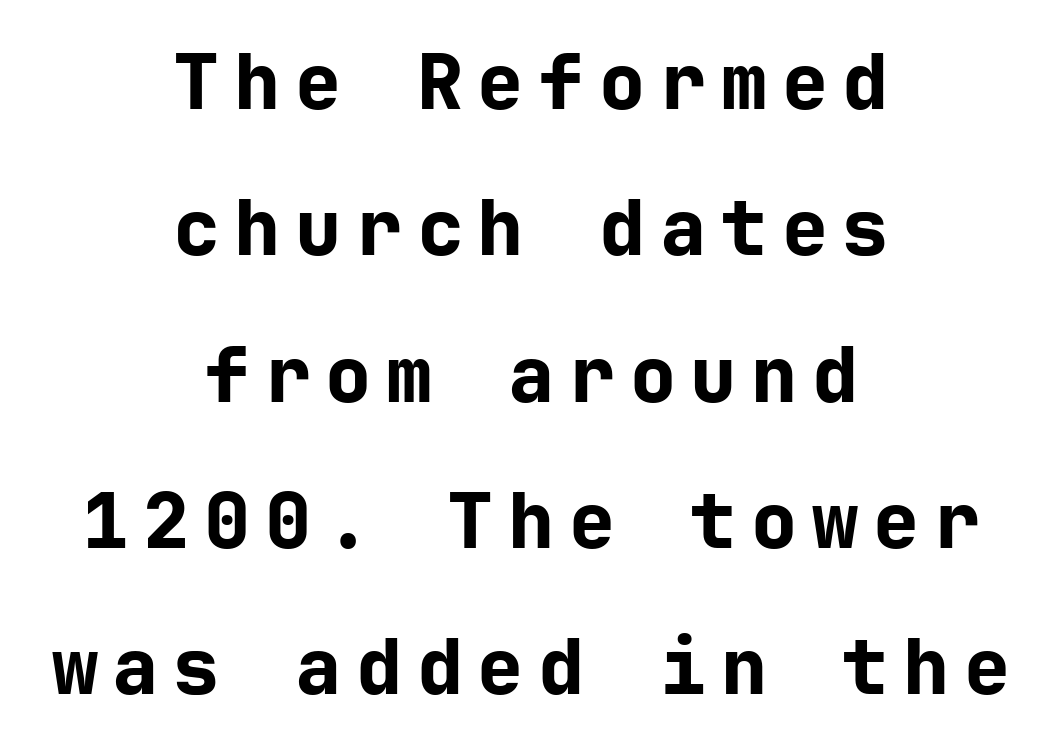
The image shows 77 px bold sans-serif type, upright; set centered, loose line spacing (1.9x), not underlined; low stroke contrast and a medium x-height.
